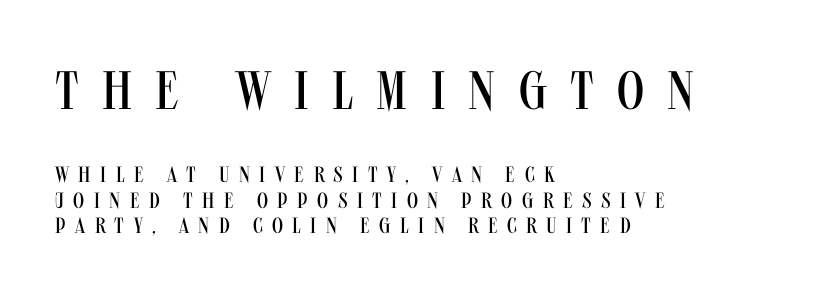
The image shows 54 px regular-weight, condensed sans-serif type, upright; set left-aligned, tight line spacing (1.15x), unusually wide letter spacing (+0.43 em), not underlined; the first (top) block is 2.45x larger; medium stroke contrast and a large x-height.
